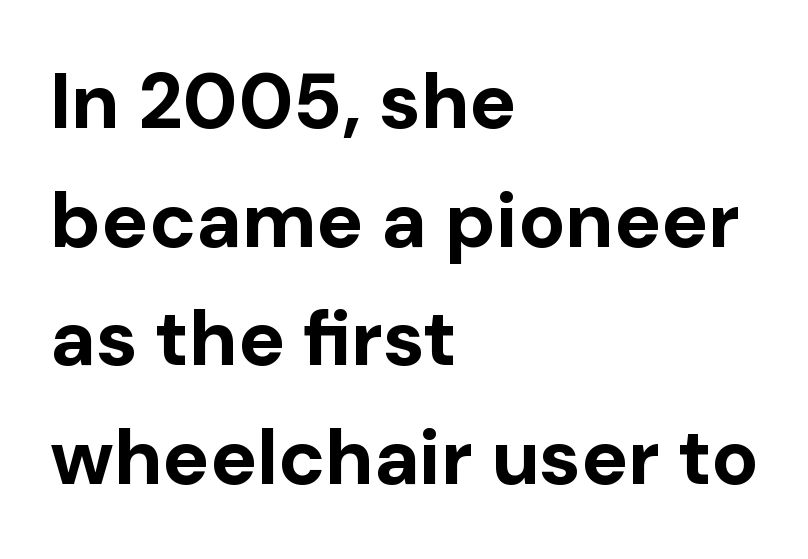
The image shows 78 px bold sans-serif type, upright; set left-aligned, normal line spacing (1.52x), normal letter spacing, not underlined; low stroke contrast and a medium x-height.
